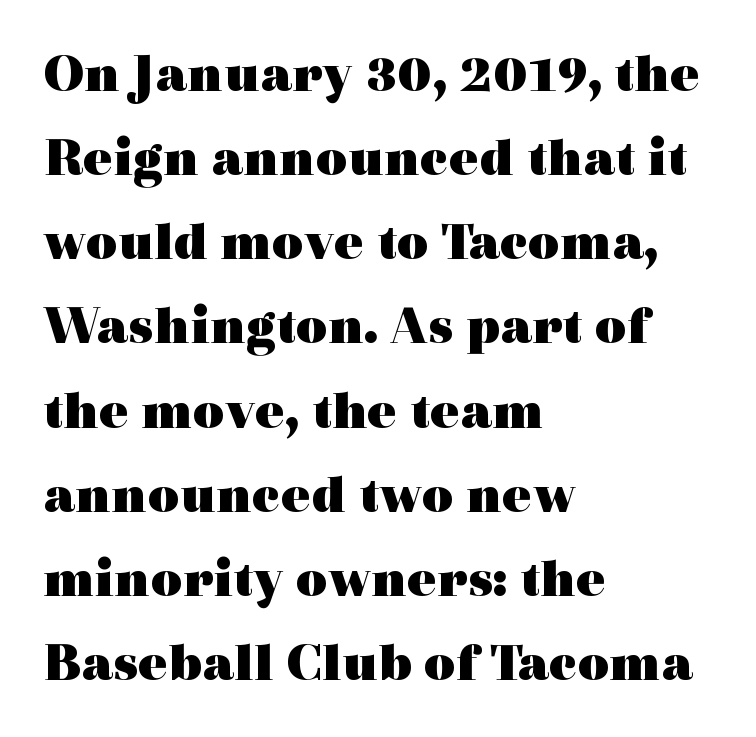
The image shows 55 px heavy, wide serif type, upright; set left-aligned, normal line spacing (1.53x), normal letter spacing, not underlined; a medium x-height.
